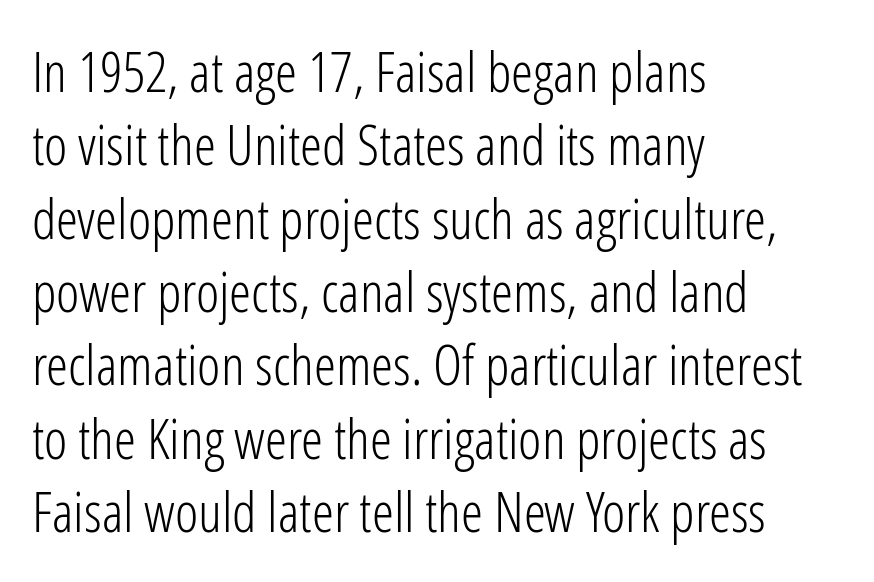
Q: Is the text bold? A: No.
Q: Is the text italic (slanted)? A: No, it is upright.
Q: Is the typeface a serif or a sans-serif typeface? A: Sans-serif.
Q: Is the text underlined? A: No.
Q: How is the paragraph aligned? A: Left-aligned.
Q: Is the spacing between letters normal or unusually wide? A: Normal.
Q: Is the spacing between lines tight, normal or loose? A: Normal.
Q: Width (condensed, normal, or wide)? A: Condensed.
Q: Stroke contrast? A: Low.
Q: x-height? A: Medium.
Q: Monospaced? A: No.
